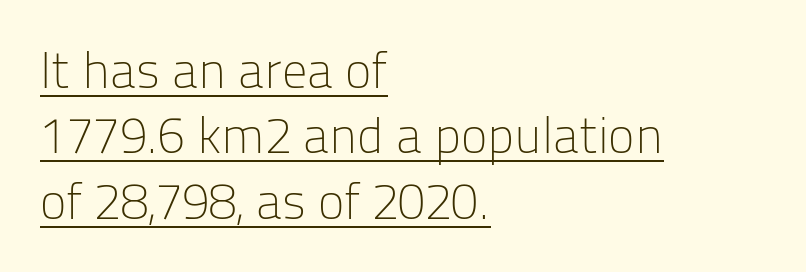
You could not count columns in this text — the font is proportionally spaced. Regarding leading, the lines here are spaced in the standard way. The type family on display is of the sans-serif kind. The passage shown has conventional tracking throughout. The letters stand straight up with perfectly vertical stems. You can see a thin bar hugging the bottom of the glyphs.
